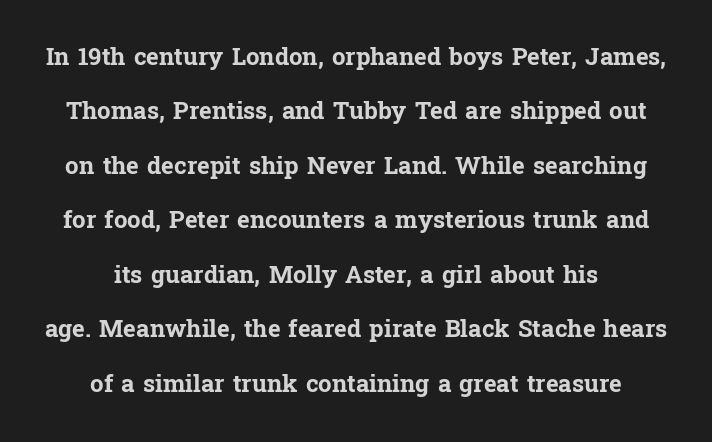
The image shows 24 px bold type, upright; set centered, loose line spacing (2.27x), normal letter spacing, not underlined.
